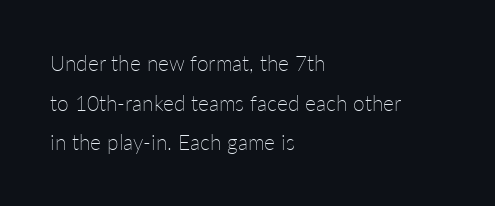
All the whitespace from short lines collects on the right. Inter-character spacing is left at the font's built-in metrics. If you drew a line through each stem, it would be perfectly vertical. Descenders hang freely into open space. On a weight scale, this lands at 450 or below.
